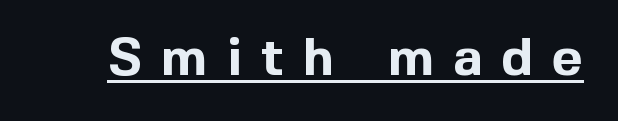
The image shows 53 px bold sans-serif type, upright; set unusually wide letter spacing (+0.36 em), underlined; a medium x-height.
